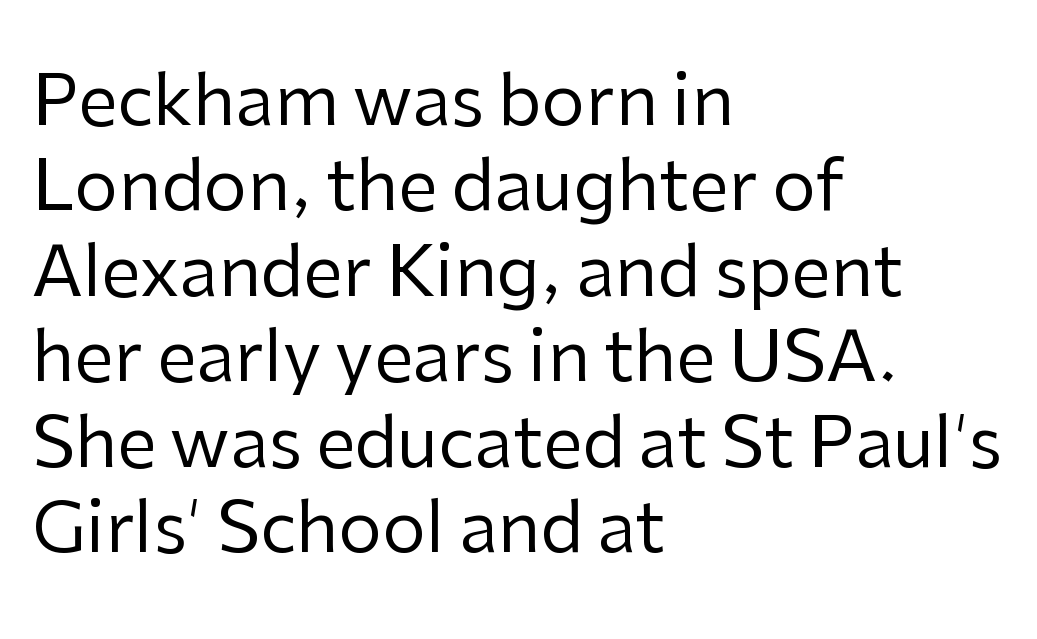
You could not count columns in this text — the font is proportionally spaced. What stands out about the letter spacing? Nothing — it is the standard amount. A classic flush-left, rag-right setting is used for this passage. Designer's note — italics off, roman on. Unmarked baselines from the first word to the last.
